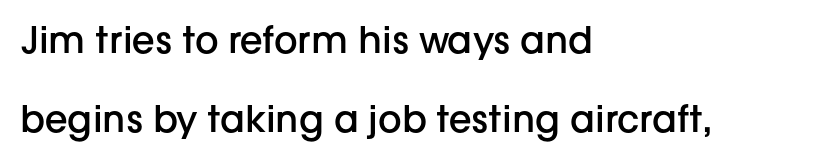
{"serif": "no", "italic": "no", "bold": "semi", "weight": "semibold", "width": "normal", "stroke_contrast": "low", "x_height": "medium", "monospaced": "no", "underline": "no", "align": "left", "line_spacing": "loose", "line_spacing_ratio": 2.13, "letter_spacing": "normal", "letter_spacing_em": 0.0, "glyph_px": 37}
